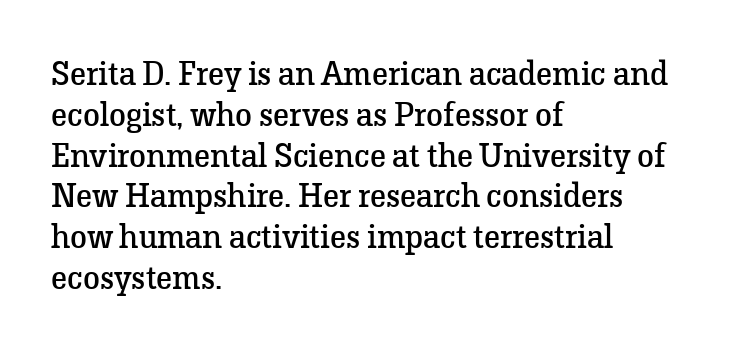
{"serif": "yes", "italic": "no", "bold": "no", "weight": "regular", "width": "normal", "stroke_contrast": "low", "x_height": "medium", "monospaced": "no", "underline": "no", "align": "left", "line_spacing_ratio": 1.2, "letter_spacing": "normal", "letter_spacing_em": 0.0, "glyph_px": 34}
